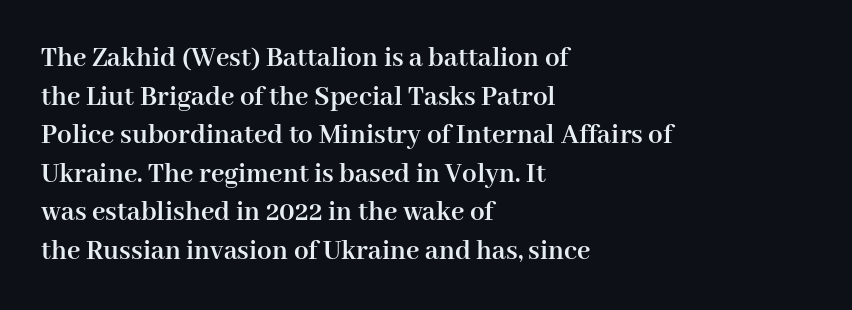
The image shows 29 px semibold serif type, upright; set left-aligned, normal line spacing (1.33x), normal letter spacing, not underlined; high stroke contrast and a medium x-height.
